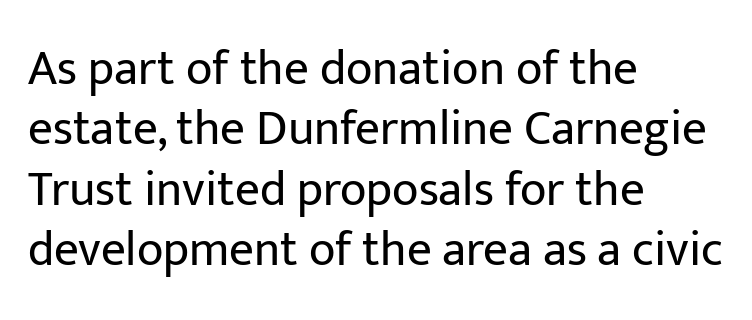
The image shows 49 px regular-weight sans-serif type, upright; set left-aligned, line spacing 1.23x, normal letter spacing, not underlined; low stroke contrast and a medium x-height.
